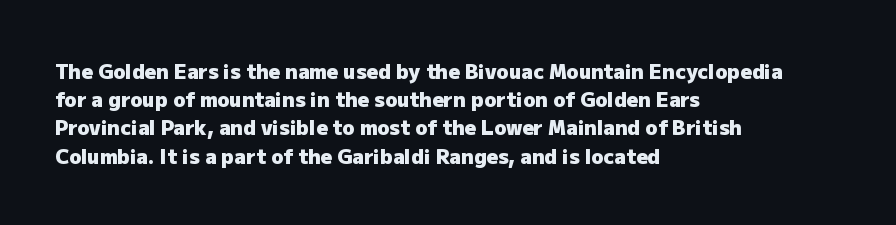
The image shows 20 px bold type, upright; set left-aligned, normal line spacing (1.41x), normal letter spacing, not underlined.
